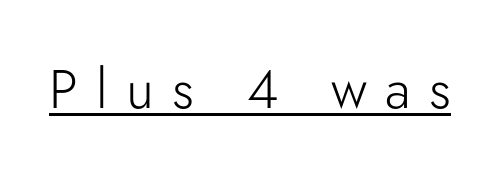
{"serif": "no", "italic": "no", "bold": "no", "weight": "light", "width": "normal", "stroke_contrast": "low", "x_height": "small", "monospaced": "no", "underline": "yes", "letter_spacing": "wide", "letter_spacing_em": 0.33, "glyph_px": 55}
